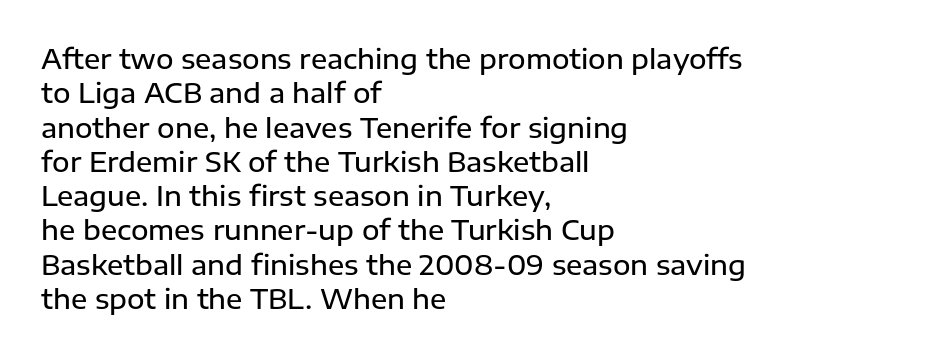
{"italic": "no", "bold": "semi", "underline": "no", "align": "left", "line_spacing": "normal", "line_spacing_ratio": 1.27, "letter_spacing": "normal", "letter_spacing_em": 0.0, "glyph_px": 27}
